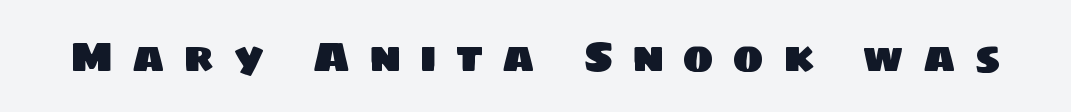
The image shows 42 px sans-serif type; set unusually wide letter spacing (+0.44 em), not underlined; low stroke contrast and a large x-height.
